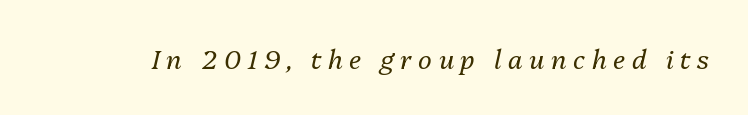
{"italic": "yes", "lean": "right", "slant_degrees": 13, "bold": "no", "underline": "no", "letter_spacing": "wide", "letter_spacing_em": 0.25, "glyph_px": 26}
